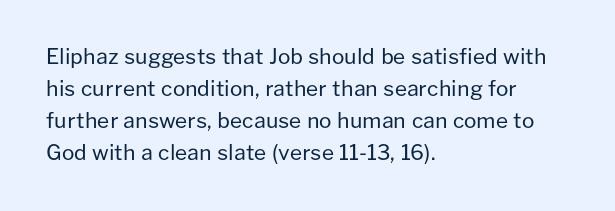
Is the block centered? No — it sits flush against the left margin. Honestly, the row spacing looks completely unremarkable. Check under the words: just untouched page. Ascenders rise straight up at ninety degrees. Nobody touched the tracking dial on this one.
